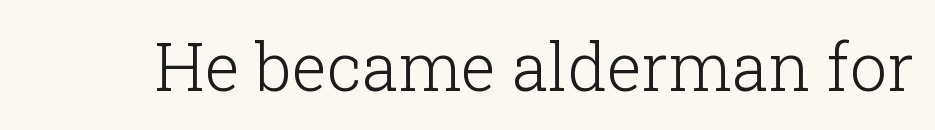
Note: serifs present on the glyphs. You could call the tracking neutral — neither tight nor loose. The letters stand upright; this is a roman face. Summary of weight: not heavy and not bold. Rule under the text: the space is simply empty. The face used here is proportionally spaced, like ordinary book or web type.
